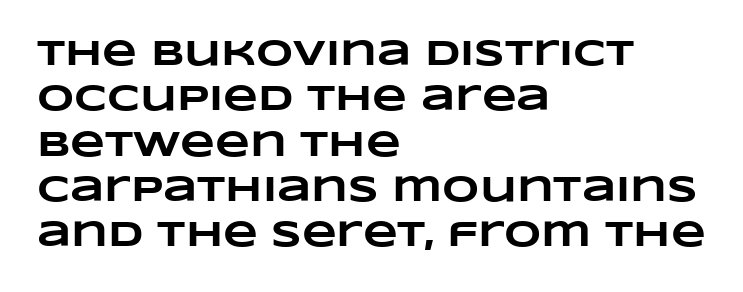
{"bold": "yes", "weight": "heavy", "width": "wide", "stroke_contrast": "low", "x_height": "large", "monospaced": "no", "underline": "no", "align": "left", "line_spacing": "normal", "line_spacing_ratio": 1.26, "letter_spacing": "normal", "letter_spacing_em": 0.0, "glyph_px": 36}
